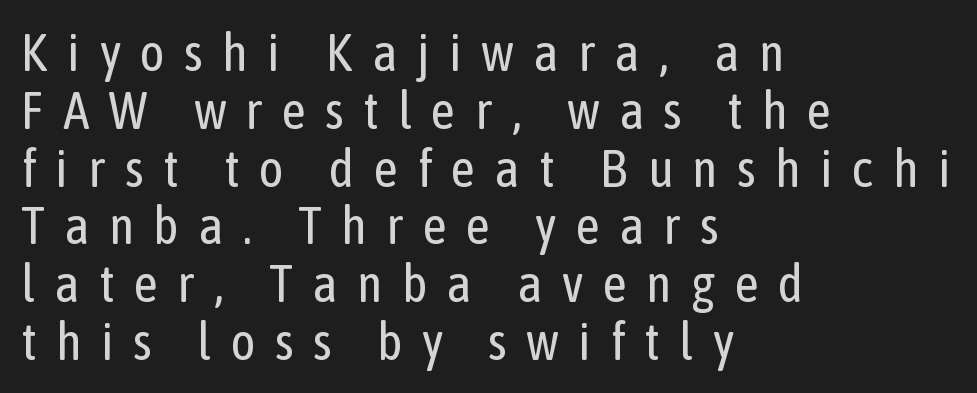
The image shows 53 px regular-weight, condensed sans-serif type, upright; set left-aligned, tight line spacing (1.09x), unusually wide letter spacing (+0.36 em), not underlined; low stroke contrast and a medium x-height.
